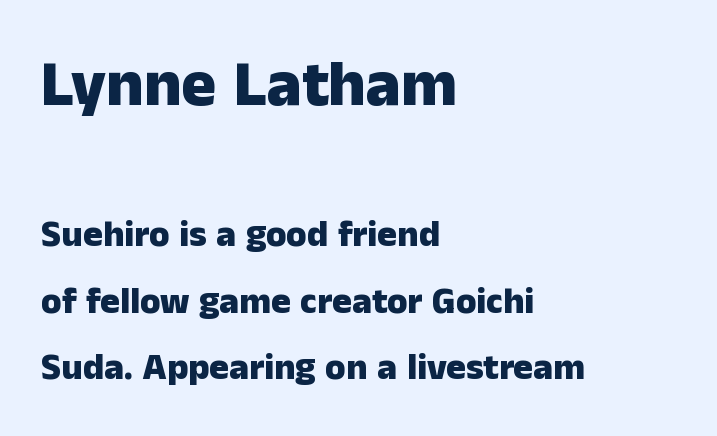
No word sits above an underline. The paragraph shown leans on its left margin. These lines keep a tight, regular rhythm from letter to letter. The characters display no serif detailing; their extremities are plain. Rendered with straight, roman letterforms.
